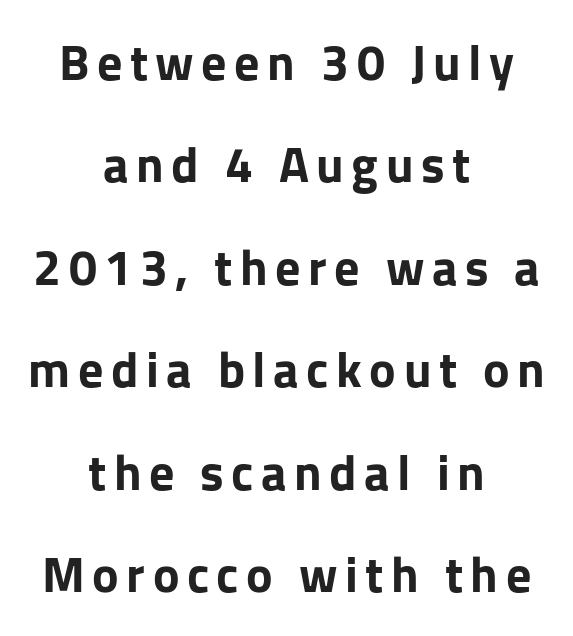
Q: Is the text bold? A: Yes.
Q: Is the text italic (slanted)? A: No, it is upright.
Q: Is the typeface a serif or a sans-serif typeface? A: Sans-serif.
Q: Is the text underlined? A: No.
Q: How is the paragraph aligned? A: Centered.
Q: Is the spacing between lines tight, normal or loose? A: Loose.
Q: Width (condensed, normal, or wide)? A: Normal.
Q: Stroke contrast? A: Low.
Q: x-height? A: Medium.
Q: Monospaced? A: No.
